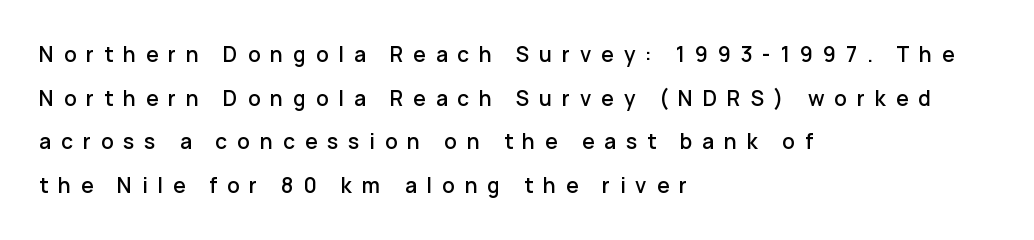
{"italic": "no", "underline": "no", "align": "left", "line_spacing": "loose", "line_spacing_ratio": 2.08, "letter_spacing": "wide", "letter_spacing_em": 0.47, "glyph_px": 21}
